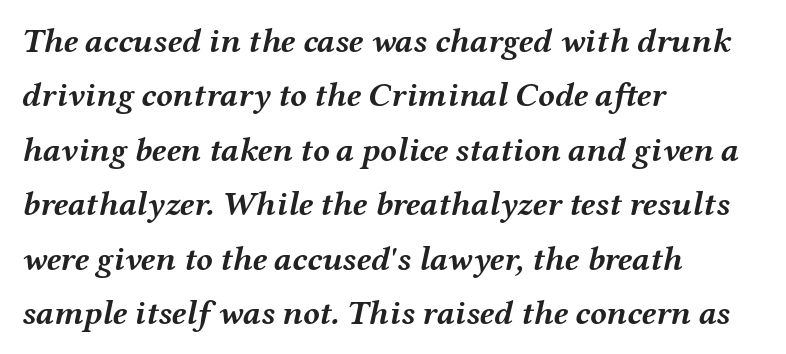
The image shows 34 px semibold, wide type, italic (leaning right); set left-aligned, normal line spacing (1.6x), normal letter spacing, not underlined; medium stroke contrast and a medium x-height.
